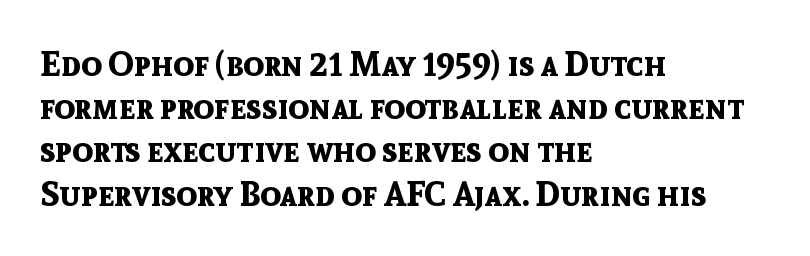
{"serif": "no", "italic": "no", "bold": "yes", "weight": "bold", "width": "normal", "x_height": "medium", "monospaced": "no", "underline": "no", "align": "left", "line_spacing": "normal", "line_spacing_ratio": 1.27, "letter_spacing": "normal", "letter_spacing_em": 0.0, "glyph_px": 34}
